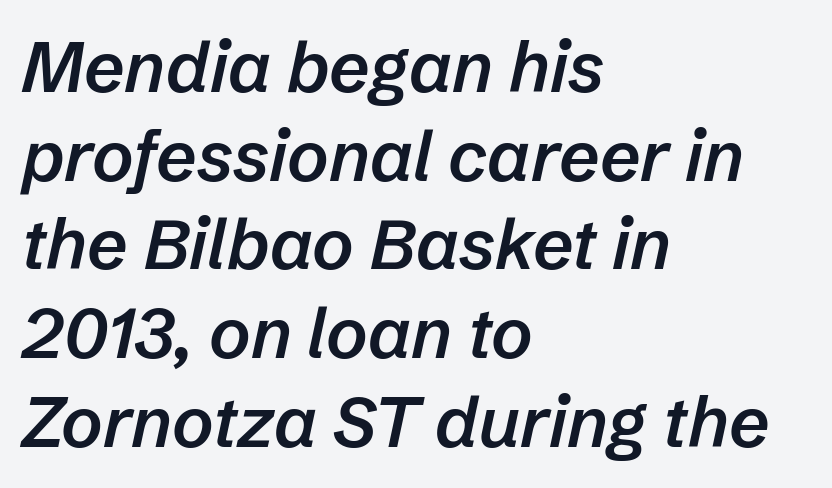
Q: Is the text bold? A: Semi-bold.
Q: Is the text italic (slanted)? A: Yes, it leans right by about 12 degrees.
Q: Is the text underlined? A: No.
Q: How is the paragraph aligned? A: Left-aligned.
Q: Is the spacing between letters normal or unusually wide? A: Normal.
Q: Is the spacing between lines tight, normal or loose? A: Normal.
Q: Width (condensed, normal, or wide)? A: Normal.
Q: Stroke contrast? A: Low.
Q: x-height? A: Medium.
Q: Monospaced? A: No.
